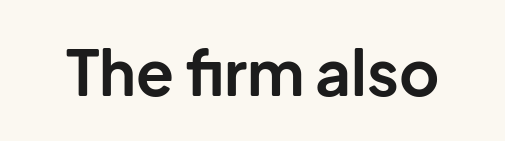
The glyphs are unaccompanied by any horizontal stroke below them. You'd pick this weight for a headline — it's a proper bold. The rendering keeps characters at their native spacing. Note: no serifs on the glyphs. Tall strokes in this sample are plumb rather than angled. This sample has the flowing, uneven cadence of proportional lettering.
